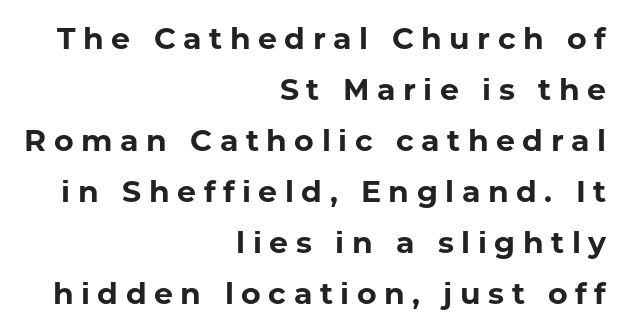
Each letter's strokes conclude bluntly, with no projecting serifs. Rule under the text: the space is simply empty. The line-height multiplier appears to be the usual default. A typesetter would call this heavily tracked-out type. Looks like regular typesetting: each glyph gets only the width it needs.
